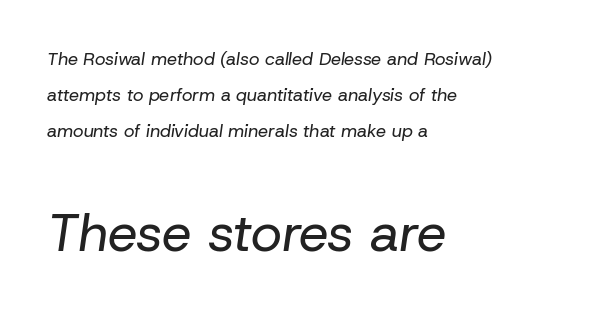
Q: Is the text bold? A: No.
Q: Is the text italic (slanted)? A: Yes, it leans right by about 8 degrees.
Q: Is the text underlined? A: No.
Q: How is the paragraph aligned? A: Left-aligned.
Q: Is the spacing between letters normal or unusually wide? A: Normal.
Q: Is the spacing between lines tight, normal or loose? A: Loose.
Q: Which block of text is set in a larger size, the first (top) or the second (bottom)? A: The second (bottom) one.
Q: Width (condensed, normal, or wide)? A: Normal.
Q: Stroke contrast? A: Low.
Q: x-height? A: Medium.
Q: Monospaced? A: No.
